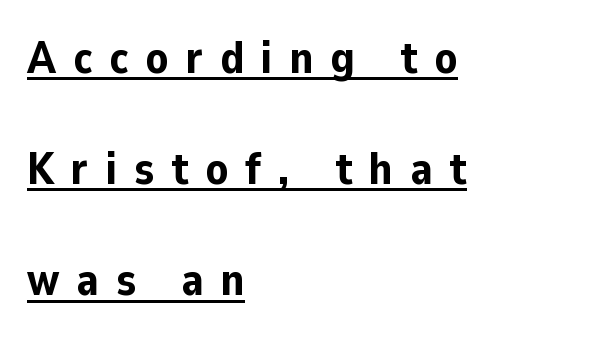
The image shows 45 px bold sans-serif type, upright; set left-aligned, loose line spacing (2.47x), unusually wide letter spacing (+0.38 em), underlined; low stroke contrast and a medium x-height.
